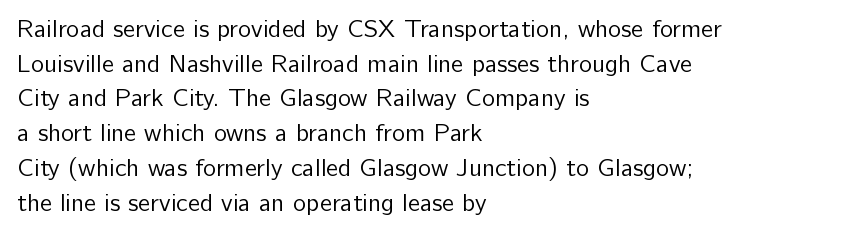
The image shows 25 px text type, upright; set left-aligned, normal line spacing (1.39x), normal letter spacing, not underlined.
